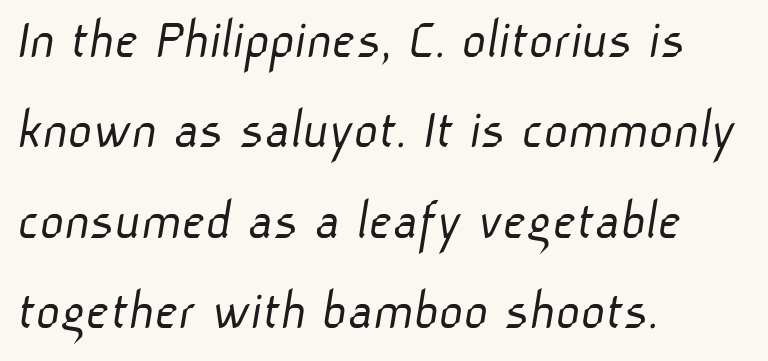
Character widths vary here, with narrow letters taking less room than wide ones. The rag falls on the right side of this text block. Tracking value appears to be zero — textbook default spacing. The passage shown is typeset with a sans-serif family.
